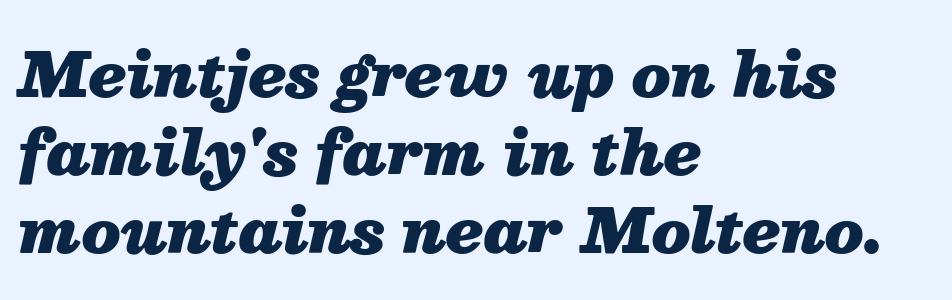
The image shows 61 px heavy type, italic (leaning right); set left-aligned, normal line spacing (1.28x), normal letter spacing, not underlined; medium stroke contrast and a medium x-height.
